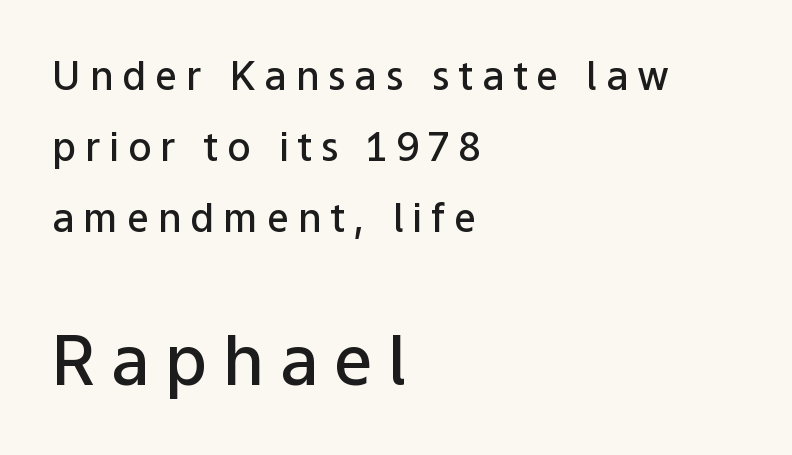
Q: Is the text bold? A: Semi-bold.
Q: Is the text italic (slanted)? A: No, it is upright.
Q: Is the typeface a serif or a sans-serif typeface? A: Sans-serif.
Q: Is the text underlined? A: No.
Q: How is the paragraph aligned? A: Left-aligned.
Q: Is the spacing between letters normal or unusually wide? A: Unusually wide.
Q: Which block of text is set in a larger size, the first (top) or the second (bottom)? A: The second (bottom) one.
Q: Width (condensed, normal, or wide)? A: Normal.
Q: Stroke contrast? A: Low.
Q: x-height? A: Medium.
Q: Monospaced? A: No.
